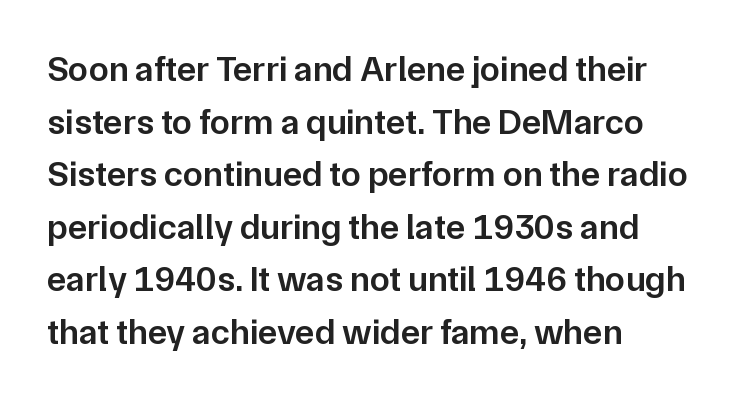
Q: Is the text bold? A: Semi-bold.
Q: Is the text italic (slanted)? A: No, it is upright.
Q: Is the typeface a serif or a sans-serif typeface? A: Sans-serif.
Q: Is the text underlined? A: No.
Q: How is the paragraph aligned? A: Left-aligned.
Q: Is the spacing between letters normal or unusually wide? A: Normal.
Q: Is the spacing between lines tight, normal or loose? A: Normal.
Q: Width (condensed, normal, or wide)? A: Normal.
Q: Stroke contrast? A: Low.
Q: x-height? A: Medium.
Q: Monospaced? A: No.
